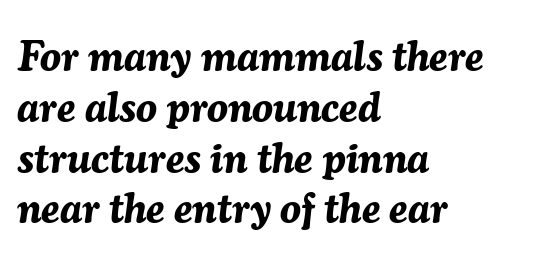
The area under the type is left untouched. Strong, thick strokes mark this as bold type. The paragraph has a hard left edge and a soft right edge. The letters advance in unequal steps, a hallmark of proportional type. These lines were composed using italics. The line texture is even and compact thanks to regular tracking.
